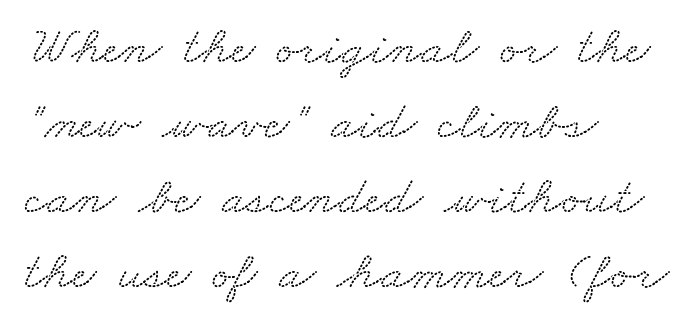
These lines keep a tight, regular rhythm from letter to letter. In CSS terms this would be text-align: left. Vertical spacing — default. These lines are rendered in a variable-pitch font. Check the space under the baseline: it is left empty.
